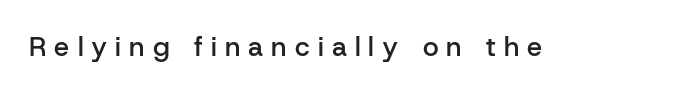
The image shows 27 px text type, upright; set unusually wide letter spacing (+0.3 em), not underlined.
